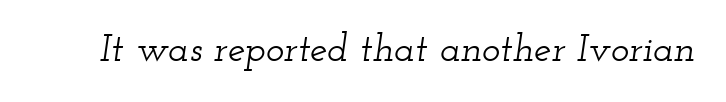
Q: Is the text italic (slanted)? A: Yes, it leans right by about 12 degrees.
Q: Is the typeface a serif or a sans-serif typeface? A: Serif.
Q: Is the text underlined? A: No.
Q: Is the spacing between letters normal or unusually wide? A: Normal.
Q: Width (condensed, normal, or wide)? A: Wide.
Q: Stroke contrast? A: Low.
Q: x-height? A: Small.
Q: Monospaced? A: No.
